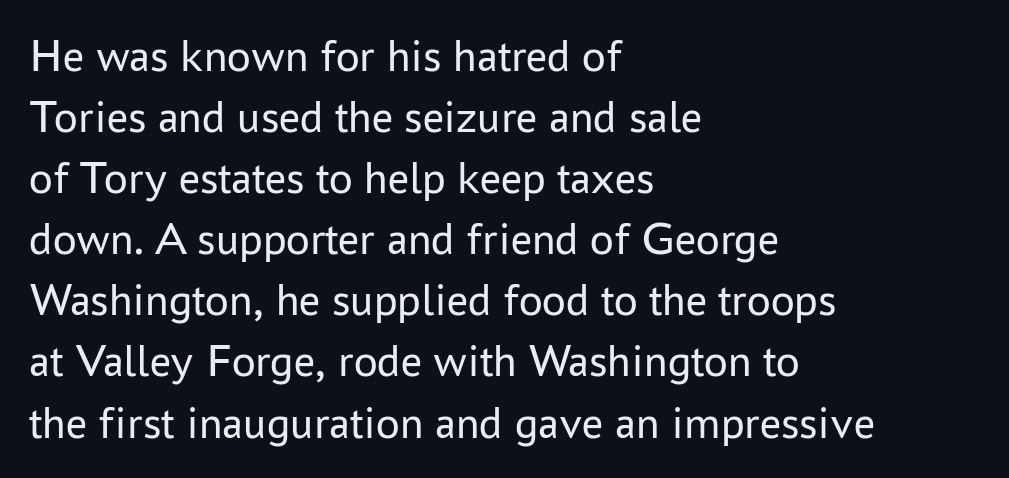
Q: Is the text bold? A: No.
Q: Is the text italic (slanted)? A: No, it is upright.
Q: Is the typeface a serif or a sans-serif typeface? A: Sans-serif.
Q: Is the text underlined? A: No.
Q: How is the paragraph aligned? A: Left-aligned.
Q: Is the spacing between letters normal or unusually wide? A: Normal.
Q: Is the spacing between lines tight, normal or loose? A: Normal.
Q: Width (condensed, normal, or wide)? A: Normal.
Q: Stroke contrast? A: Low.
Q: x-height? A: Medium.
Q: Monospaced? A: No.
